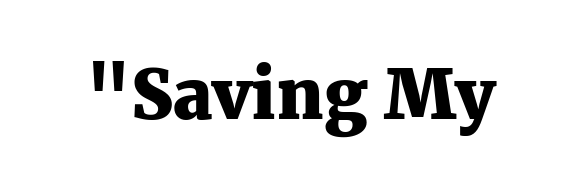
The image shows 68 px heavy serif type, upright; set normal letter spacing, not underlined; medium stroke contrast and a medium x-height.
